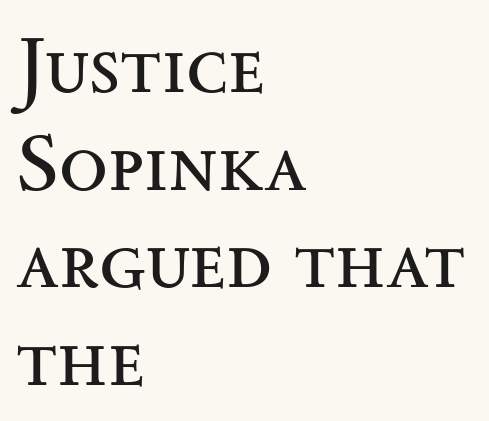
The image shows 80 px regular-weight, wide serif type, upright; set left-aligned, line spacing 1.22x, normal letter spacing, not underlined; medium stroke contrast and a small x-height.
